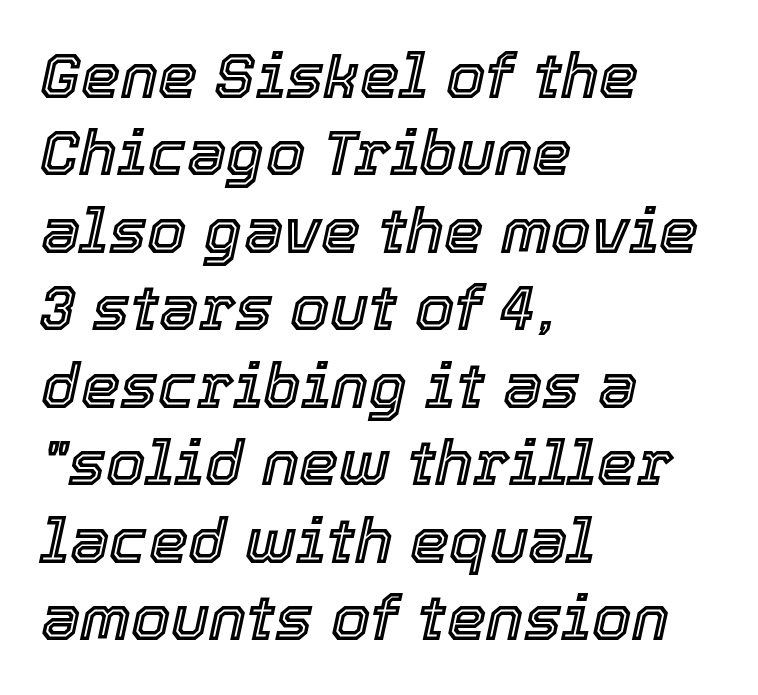
Between one letter and the next there's only the usual sliver of space. This sample uses an oblique cut, with every glyph tilted off the vertical. Proportional: the letters do not fall into vertical columns. Clear beneath every line of the passage. Line starts are locked; line ends wander.
